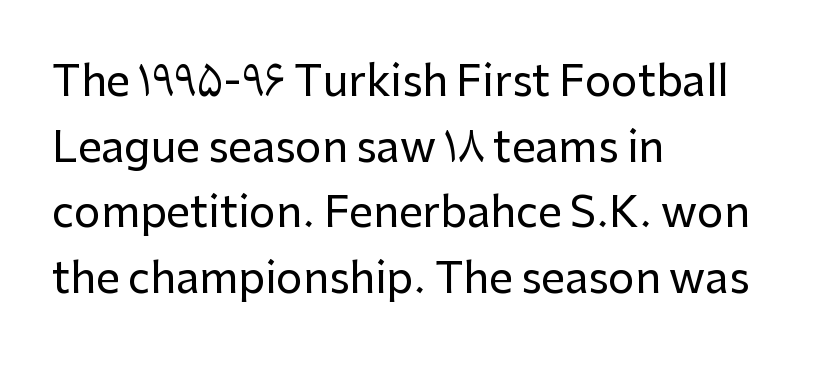
Ascenders rise straight up at ninety degrees. A normal amount of white space separates one row of letters from the next. Alignment: flush left. Examine the stroke ends and you'll find no serifs. Spacing between characters is what you'd get straight out of the box.
